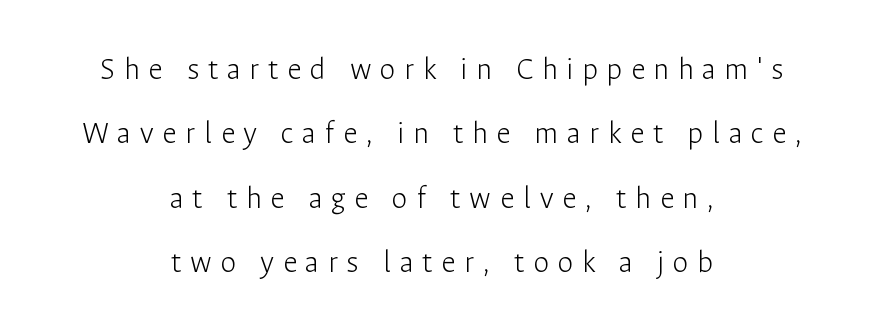
{"serif": "no", "italic": "no", "bold": "no", "weight": "light", "width": "normal", "stroke_contrast": "low", "x_height": "medium", "monospaced": "no", "underline": "no", "align": "center", "line_spacing": "loose", "line_spacing_ratio": 2.01, "letter_spacing": "wide", "letter_spacing_em": 0.27, "glyph_px": 32}
